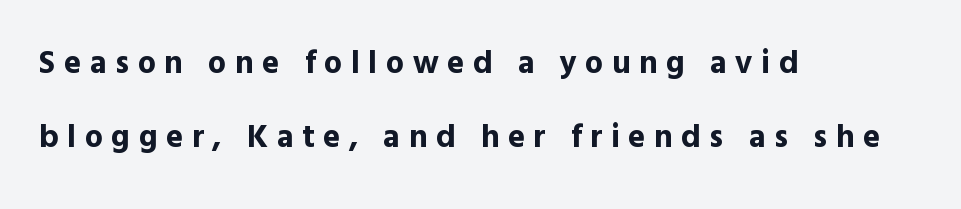
Q: Is the text bold? A: Yes.
Q: Is the text italic (slanted)? A: No, it is upright.
Q: Is the typeface a serif or a sans-serif typeface? A: Sans-serif.
Q: Is the text underlined? A: No.
Q: How is the paragraph aligned? A: Left-aligned.
Q: Is the spacing between letters normal or unusually wide? A: Unusually wide.
Q: Is the spacing between lines tight, normal or loose? A: Loose.
Q: Width (condensed, normal, or wide)? A: Normal.
Q: x-height? A: Medium.
Q: Monospaced? A: No.
